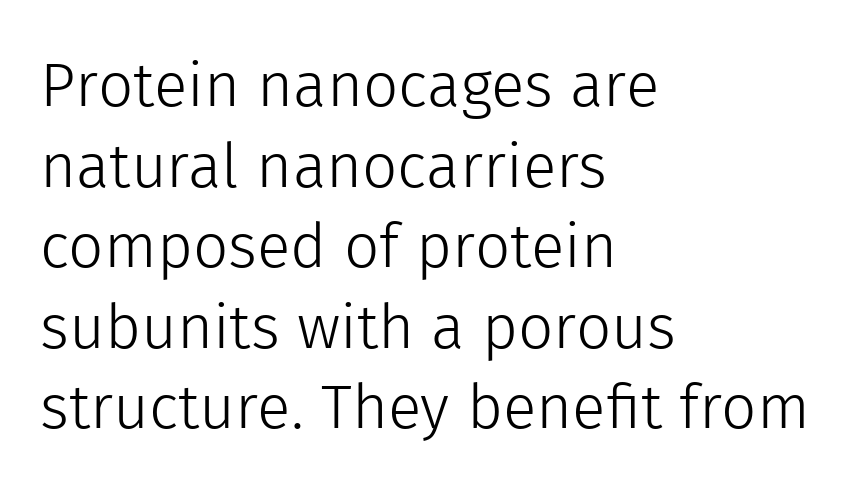
Each row of text sits above clean, open space. Short note: letters normally spaced. Regarding serifs, this sample does without them. The designer left line spacing at the default. Is there any slant? The stems are plumb.
